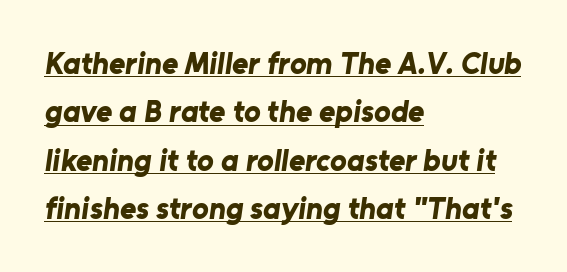
{"serif": "no", "bold": "yes", "weight": "bold", "width": "normal", "stroke_contrast": "low", "x_height": "medium", "monospaced": "no", "underline": "yes", "align": "left", "line_spacing": "normal", "line_spacing_ratio": 1.56, "letter_spacing": "normal", "letter_spacing_em": 0.0, "glyph_px": 31}
